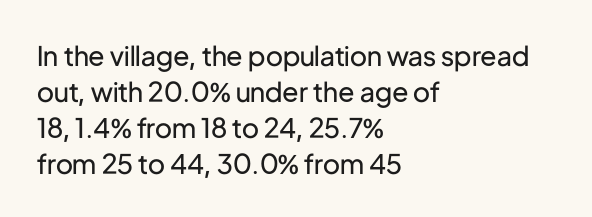
A clean baseline with only descenders dipping below it. The letters stand upright; this is a roman face. The letterforms sit shoulder to shoulder at normal distance. The compositor pushed each line to the left boundary.
